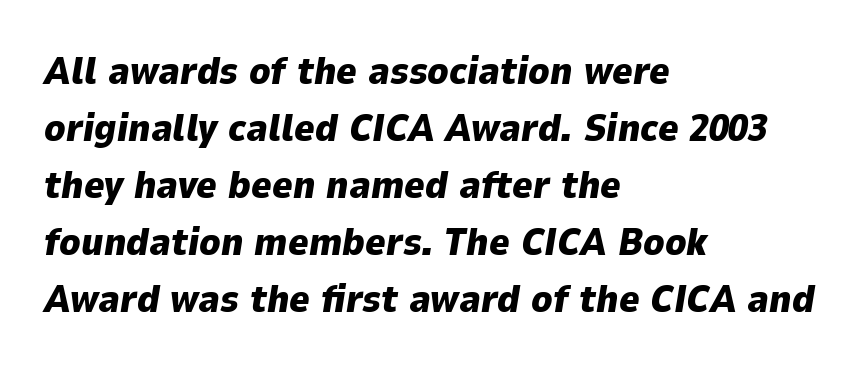
The image shows 39 px heavy type, italic (leaning right); set left-aligned, normal line spacing (1.46x), normal letter spacing, not underlined; low stroke contrast and a medium x-height.
